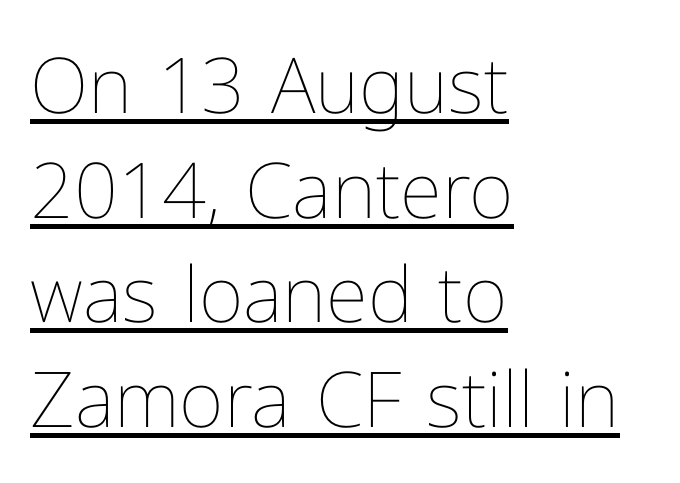
Q: Is the text bold? A: No.
Q: Is the text italic (slanted)? A: No, it is upright.
Q: Is the text underlined? A: Yes.
Q: How is the paragraph aligned? A: Left-aligned.
Q: Is the spacing between letters normal or unusually wide? A: Normal.
Q: Is the spacing between lines tight, normal or loose? A: Normal.
Q: Width (condensed, normal, or wide)? A: Normal.
Q: Stroke contrast? A: Low.
Q: x-height? A: Medium.
Q: Monospaced? A: No.
